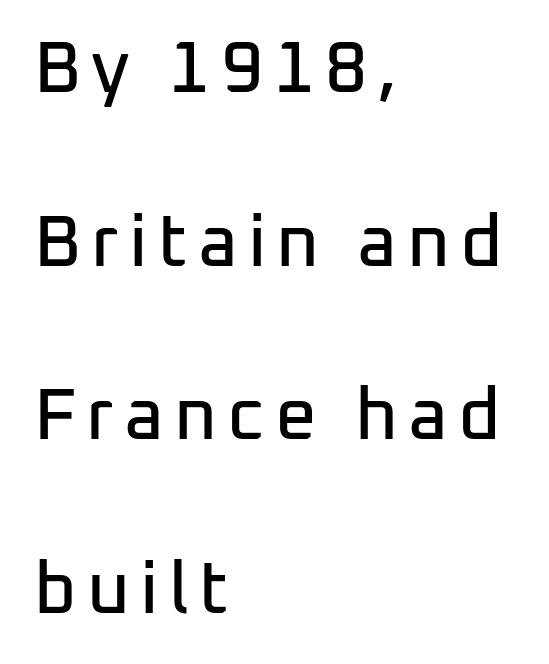
Q: Is the text italic (slanted)? A: No, it is upright.
Q: Is the typeface a serif or a sans-serif typeface? A: Sans-serif.
Q: Is the text underlined? A: No.
Q: How is the paragraph aligned? A: Left-aligned.
Q: Is the spacing between lines tight, normal or loose? A: Loose.
Q: Width (condensed, normal, or wide)? A: Normal.
Q: Stroke contrast? A: Low.
Q: x-height? A: Medium.
Q: Monospaced? A: No.
